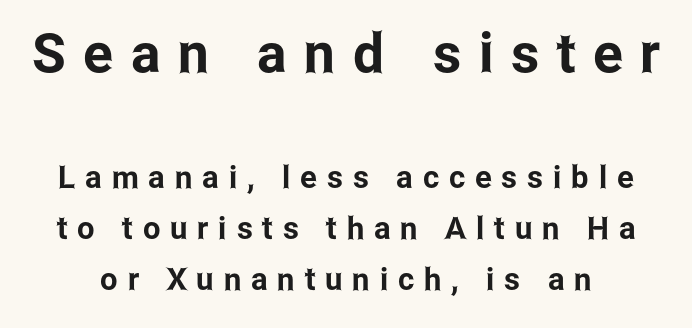
{"serif": "no", "italic": "no", "width": "condensed", "stroke_contrast": "low", "x_height": "medium", "monospaced": "no", "underline": "no", "line_spacing": "normal", "line_spacing_ratio": 1.64, "letter_spacing": "wide", "letter_spacing_em": 0.32, "larger_block": "first", "size_ratio": 1.77, "glyph_px": 55}
